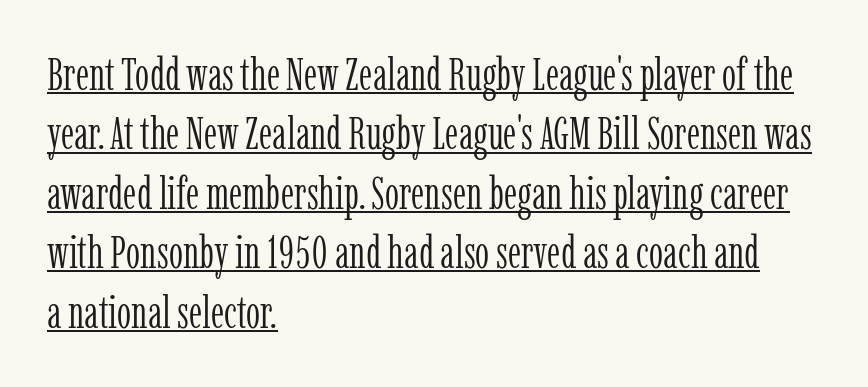
Q: Is the text bold? A: No.
Q: Is the text italic (slanted)? A: No, it is upright.
Q: Is the typeface a serif or a sans-serif typeface? A: Serif.
Q: Is the text underlined? A: Yes.
Q: How is the paragraph aligned? A: Left-aligned.
Q: Is the spacing between letters normal or unusually wide? A: Normal.
Q: Is the spacing between lines tight, normal or loose? A: Normal.
Q: Width (condensed, normal, or wide)? A: Condensed.
Q: Stroke contrast? A: Low.
Q: x-height? A: Medium.
Q: Monospaced? A: No.
